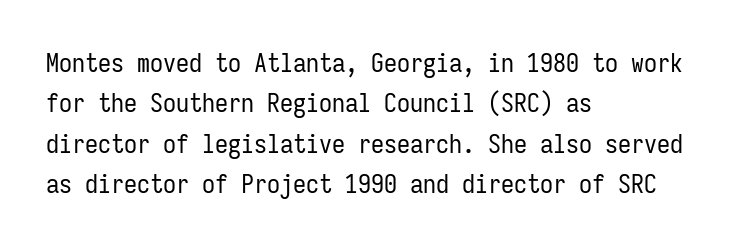
Check the space under the baseline: it is left empty. The type sits square on the baseline with zero lean. Line spacing here is normal. Casual observation: everything's shoved over to the left. Honestly, the letter spacing is just normal — you wouldn't notice it.
